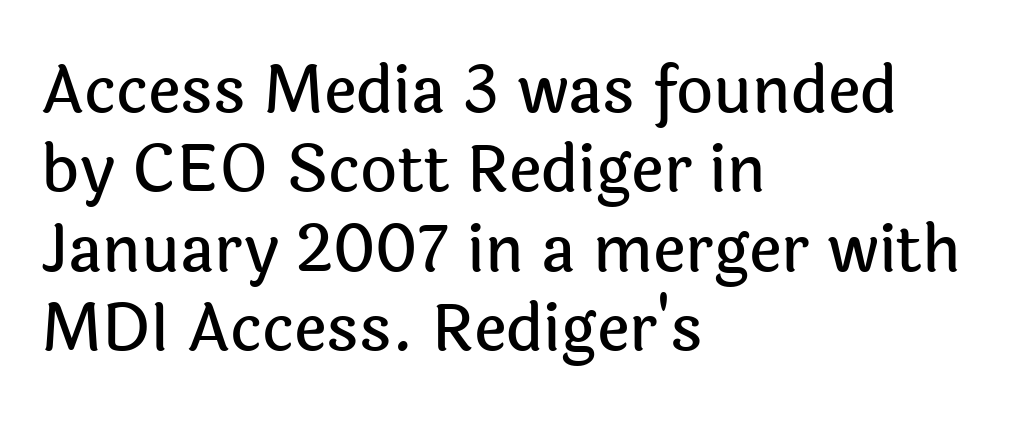
The image shows 64 px sans-serif type, upright; set left-aligned, line spacing 1.24x, normal letter spacing, not underlined; a medium x-height.
